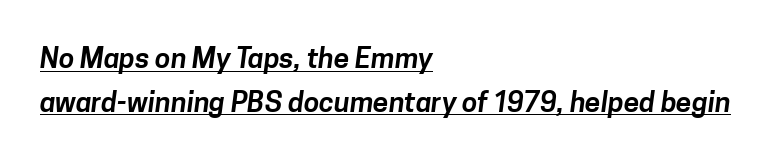
{"serif": "no", "width": "normal", "stroke_contrast": "low", "x_height": "medium", "monospaced": "no", "underline": "yes", "align": "left", "line_spacing": "normal", "line_spacing_ratio": 1.56, "letter_spacing": "normal", "letter_spacing_em": 0.0, "glyph_px": 28}
